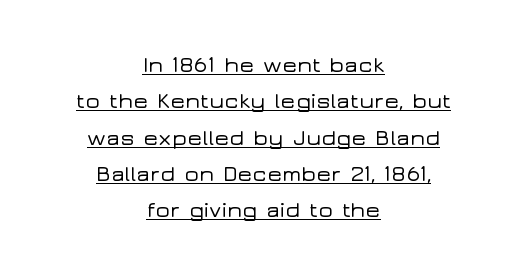
Q: Is the text italic (slanted)? A: No, it is upright.
Q: Is the text underlined? A: Yes.
Q: How is the paragraph aligned? A: Centered.
Q: Is the spacing between letters normal or unusually wide? A: Normal.
Q: Is the spacing between lines tight, normal or loose? A: Normal.
